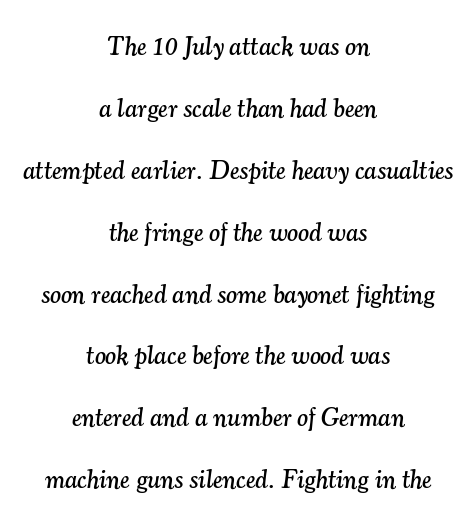
The image shows 26 px text type, italic (leaning right); set centered, loose line spacing (2.38x), normal letter spacing, not underlined.
